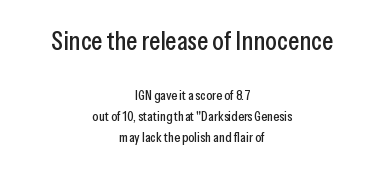
Q: Is the text italic (slanted)? A: No, it is upright.
Q: Is the text underlined? A: No.
Q: How is the paragraph aligned? A: Centered.
Q: Is the spacing between letters normal or unusually wide? A: Normal.
Q: Is the spacing between lines tight, normal or loose? A: Normal.
Q: Which block of text is set in a larger size, the first (top) or the second (bottom)? A: The first (top) one.
